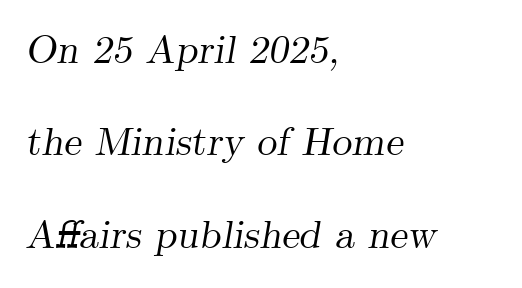
Small tapered or slab feet sit at the stroke ends, so this counts as serif. If you measured baseline to baseline, you'd find a long distance. Quick note: italic. Decoration check: the copy has no underline. Caption: multi-line text, flush left, ragged right.
